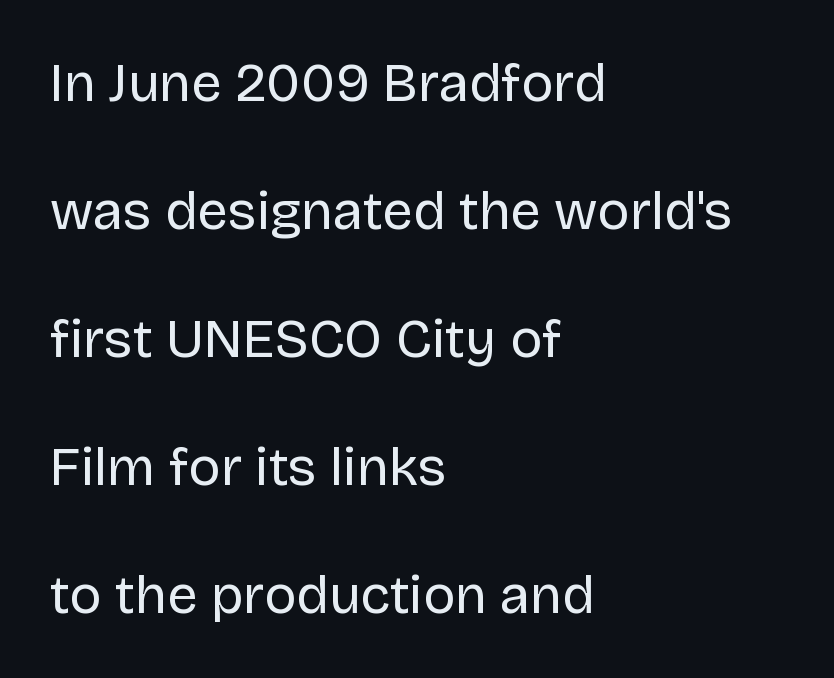
The image shows 54 px regular-weight sans-serif type, upright; set left-aligned, loose line spacing (2.37x), normal letter spacing, not underlined; low stroke contrast and a large x-height.
